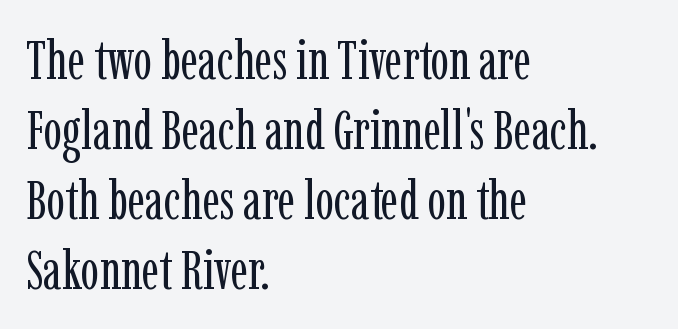
The image shows 55 px regular-weight, condensed serif type, upright; set left-aligned, normal line spacing (1.27x), normal letter spacing, not underlined; low stroke contrast and a medium x-height.
